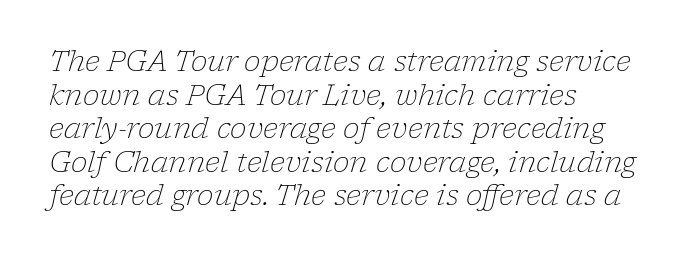
This sample uses a serif face. Characters follow at the spacing the type designer built in. You could not count columns in this text — the font is proportionally spaced. Emphasis-style slanted type is in use. This is not heavy type; no bold has been used.
